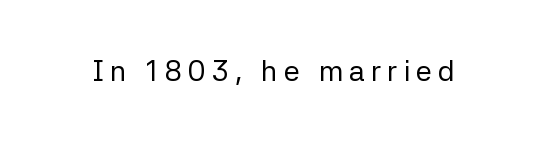
{"serif": "no", "italic": "no", "bold": "no", "weight": "regular", "width": "normal", "stroke_contrast": "low", "x_height": "medium", "monospaced": "no", "underline": "no", "letter_spacing": "wide", "letter_spacing_em": 0.2, "glyph_px": 29}
